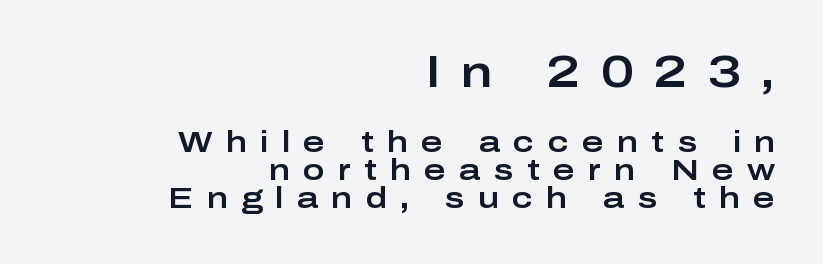
The image shows 44 px wide sans-serif type, upright; set right-aligned, tight line spacing (0.97x), unusually wide letter spacing (+0.46 em), not underlined; the first (top) block is 1.52x larger; low stroke contrast and a medium x-height.
